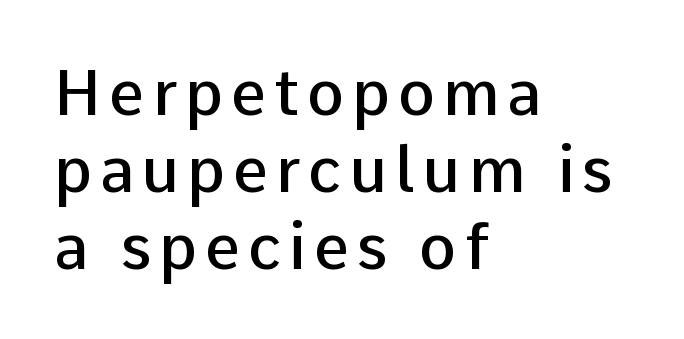
The baseline area is clear. Think of a printed novel: that variable character pitch is what you see here. A typesetter would mark this as roman, not italic. The passage is arranged the way most books set body copy — flush left. The face used here is a sans, in the tradition of grotesques and geometrics.
